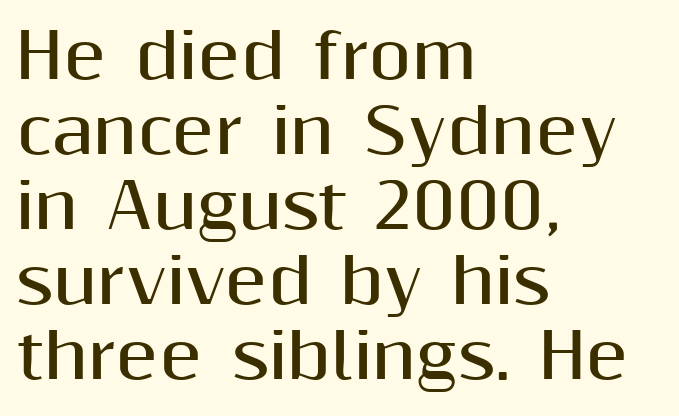
Varying glyph widths throughout — classic text-font behaviour. Style check: upright. Summary of weight: heavy, a full bold. Nobody touched the tracking dial on this one.
